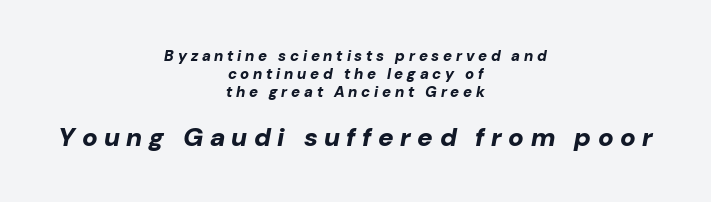
{"italic": "yes", "lean": "right", "slant_degrees": 10, "bold": "yes", "underline": "no", "align": "center", "line_spacing_ratio": 1.19, "letter_spacing": "wide", "letter_spacing_em": 0.25, "larger_block": "second", "size_ratio": 1.73, "glyph_px": 26}
